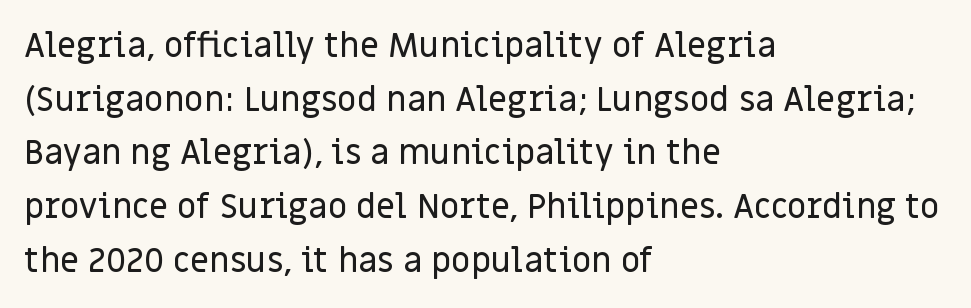
The image shows 34 px sans-serif type, upright; set left-aligned, normal line spacing (1.58x), normal letter spacing, not underlined; low stroke contrast and a large x-height.
